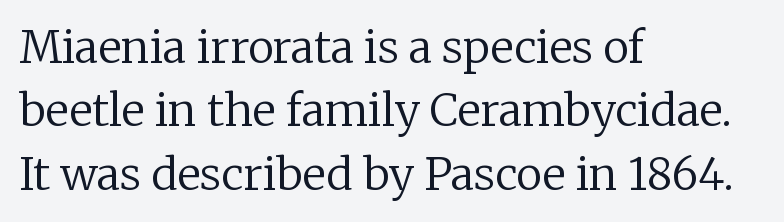
Looks like regular typesetting: each glyph gets only the width it needs. The paragraph shown leans on its left margin. The passage shown is not bold in any degree. The space beneath each line is pristine and unruled.
